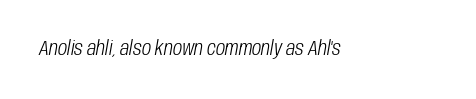
Q: Is the text bold? A: No.
Q: Is the text italic (slanted)? A: Yes, it leans right by about 10 degrees.
Q: Is the text underlined? A: No.
Q: Is the spacing between letters normal or unusually wide? A: Normal.
